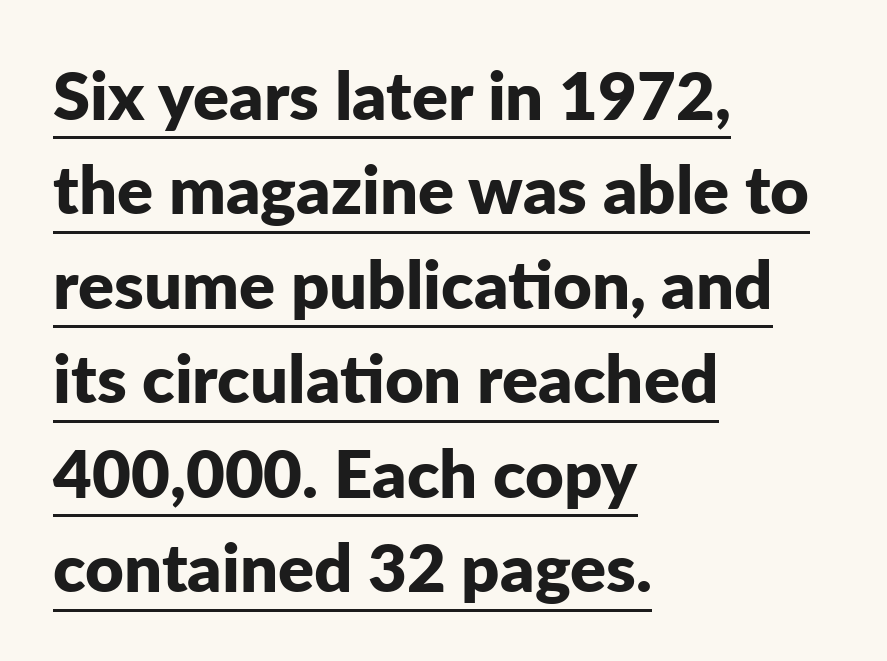
{"serif": "no", "italic": "no", "bold": "yes", "weight": "bold", "width": "normal", "stroke_contrast": "low", "x_height": "medium", "monospaced": "no", "underline": "yes", "align": "left", "line_spacing": "normal", "line_spacing_ratio": 1.41, "letter_spacing": "normal", "letter_spacing_em": 0.0, "glyph_px": 67}
